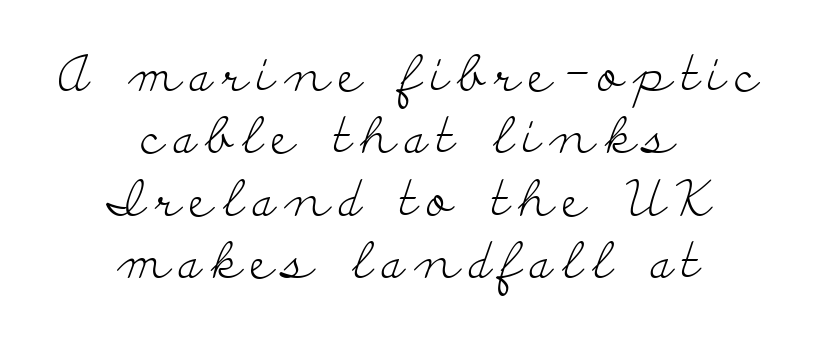
Q: Is the text bold? A: No.
Q: Is the text italic (slanted)? A: Yes.
Q: Is the typeface a serif or a sans-serif typeface? A: Serif.
Q: Is the text underlined? A: No.
Q: How is the paragraph aligned? A: Centered.
Q: Is the spacing between lines tight, normal or loose? A: Normal.
Q: Width (condensed, normal, or wide)? A: Wide.
Q: Stroke contrast? A: Low.
Q: x-height? A: Small.
Q: Monospaced? A: No.
